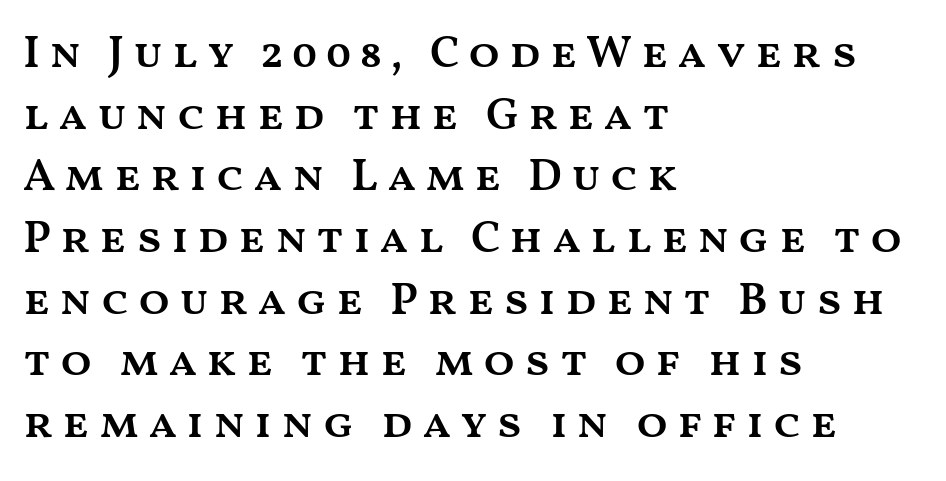
Q: Is the text bold? A: Semi-bold.
Q: Is the text italic (slanted)? A: No, it is upright.
Q: Is the text underlined? A: No.
Q: How is the paragraph aligned? A: Left-aligned.
Q: Is the spacing between lines tight, normal or loose? A: Normal.
Q: Width (condensed, normal, or wide)? A: Wide.
Q: Stroke contrast? A: Medium.
Q: x-height? A: Medium.
Q: Monospaced? A: No.
